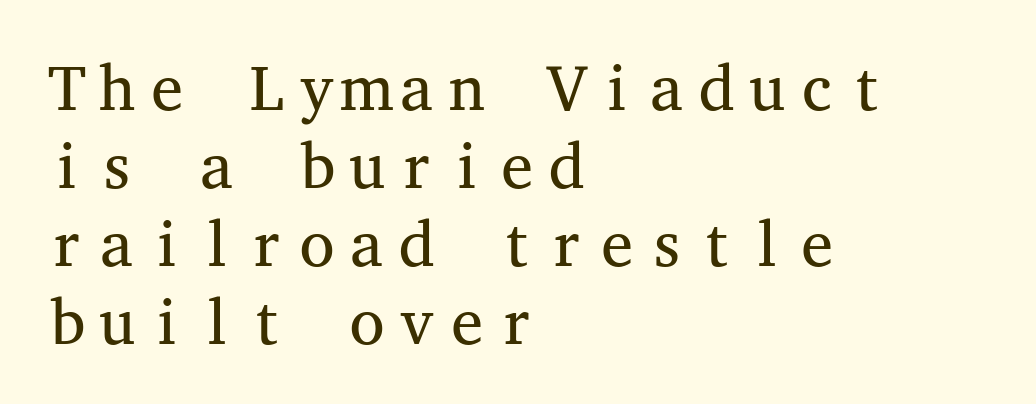
Letter spacing: default. Do the characters align in a grid? Yes, the font is monospaced. Notice how the passage keeps a crisp vertical edge on the left only. This sample uses an upright cut, with every glyph sitting square on the baseline. Unlike a clean sans, this face finishes its strokes with serifs.
